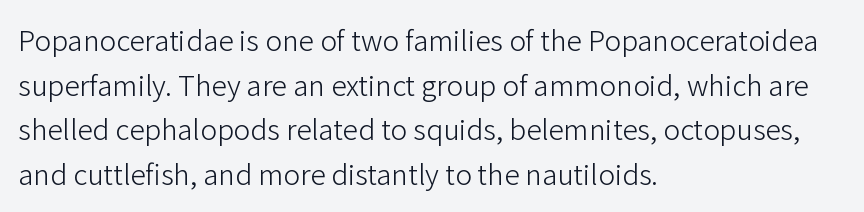
Q: Is the text bold? A: No.
Q: Is the text italic (slanted)? A: No, it is upright.
Q: Is the typeface a serif or a sans-serif typeface? A: Sans-serif.
Q: Is the text underlined? A: No.
Q: How is the paragraph aligned? A: Left-aligned.
Q: Is the spacing between letters normal or unusually wide? A: Normal.
Q: Is the spacing between lines tight, normal or loose? A: Normal.
Q: Width (condensed, normal, or wide)? A: Normal.
Q: Stroke contrast? A: Low.
Q: x-height? A: Medium.
Q: Monospaced? A: No.
